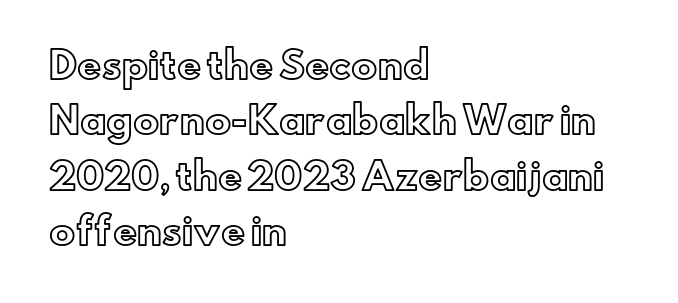
Q: Is the text italic (slanted)? A: No, it is upright.
Q: Is the text underlined? A: No.
Q: How is the paragraph aligned? A: Left-aligned.
Q: Is the spacing between letters normal or unusually wide? A: Normal.
Q: Is the spacing between lines tight, normal or loose? A: Normal.
Q: Width (condensed, normal, or wide)? A: Normal.
Q: x-height? A: Small.
Q: Monospaced? A: No.
